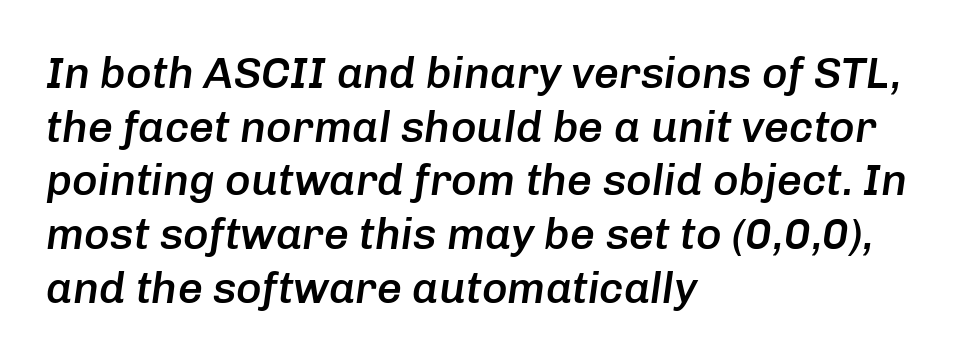
The glyphs look as if they've been sheared to an angle. You could not count columns in this text — the font is proportionally spaced. Stems and bowls a touch heavier than normal — semibold. Bare-footed words on every line. The face used here is rendered with its standard letterfit. Compared with a centered layout, this one pins lines to the left instead.
